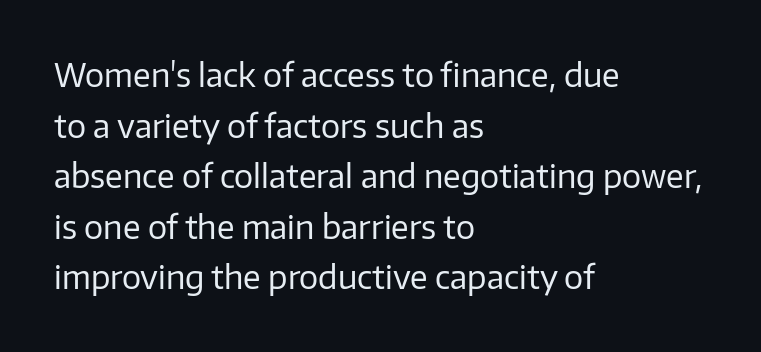
This sample has the flowing, uneven cadence of proportional lettering. Compared with typical paragraphs, the rows here are spaced about the same. A typesetter would call this zero additional tracking. No extra ink here — the face is not bold.
